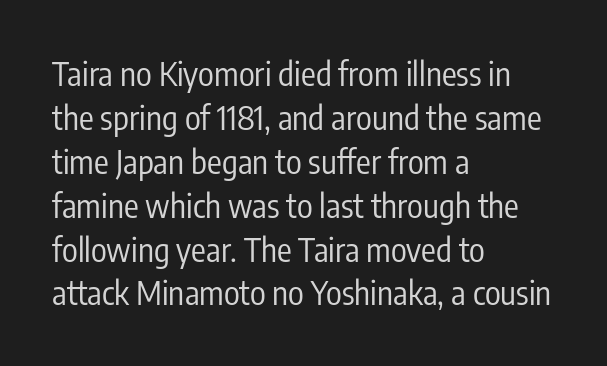
{"serif": "no", "italic": "no", "bold": "no", "weight": "regular", "width": "condensed", "stroke_contrast": "low", "x_height": "medium", "monospaced": "no", "underline": "no", "align": "left", "line_spacing": "normal", "line_spacing_ratio": 1.33, "letter_spacing": "normal", "letter_spacing_em": 0.0, "glyph_px": 33}
